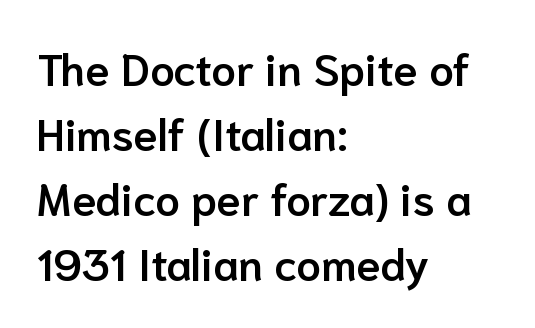
A typesetter would call this proportional, since set widths differ per character. Look at the stroke-to-counter ratio: somewhat heavy, a semibold. The space beneath each line is pristine and unruled. The setting favours the left margin, as ordinary paragraphs usually do. These lines sit exactly where default settings would place them.
